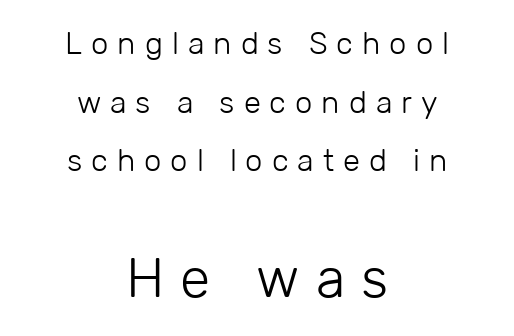
The image shows 55 px light sans-serif type, upright; set centered, line spacing 1.89x, unusually wide letter spacing (+0.29 em), not underlined; the second (bottom) block is 1.77x larger; low stroke contrast and a medium x-height.
